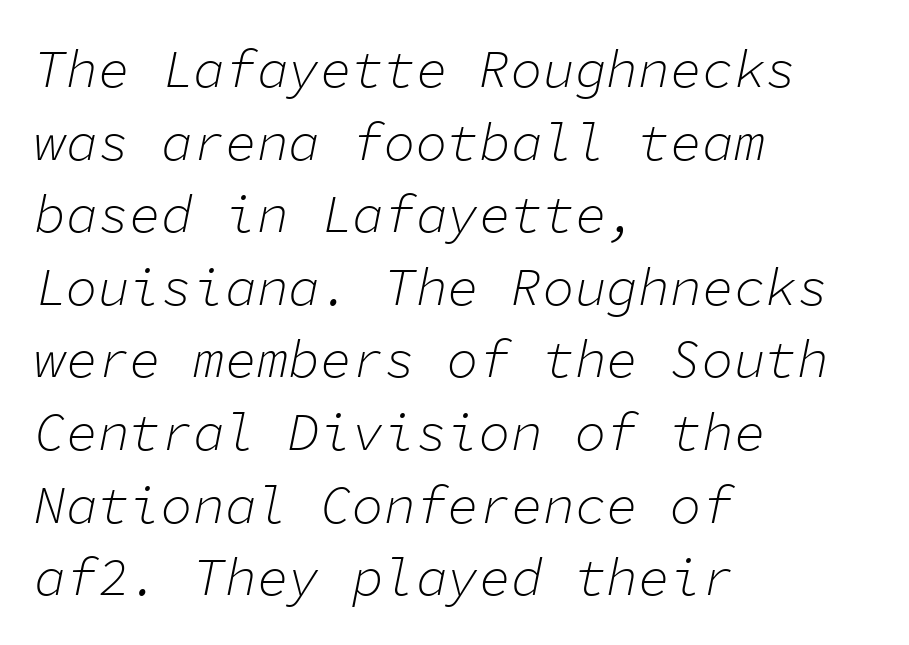
Students, note that the glyphs here touch the page at normal intervals. This sample uses an oblique cut, with every glyph tilted off the vertical. Only glyphs here, with clear space below each row. This sample keeps an unexceptional amount of space between lines.
